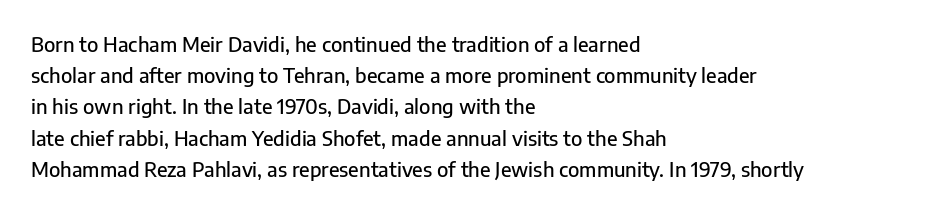
Q: Is the text italic (slanted)? A: No, it is upright.
Q: Is the text underlined? A: No.
Q: How is the paragraph aligned? A: Left-aligned.
Q: Is the spacing between letters normal or unusually wide? A: Normal.
Q: Is the spacing between lines tight, normal or loose? A: Normal.
